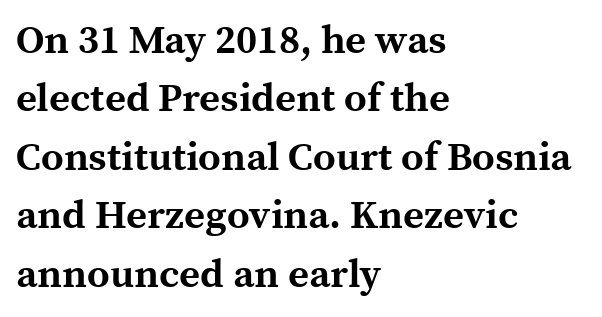
These lines are rendered in a variable-pitch font. Nobody drew a line under any word here. The ragged edge is on the right, which tells us the setting is flush left. Is the type bold? Yes — the strokes are clearly thick and heavy.
